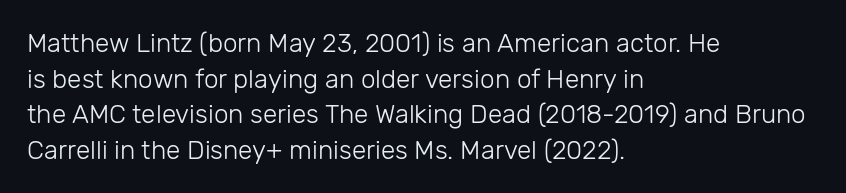
Q: Is the text bold? A: No.
Q: Is the text italic (slanted)? A: No, it is upright.
Q: Is the text underlined? A: No.
Q: How is the paragraph aligned? A: Left-aligned.
Q: Is the spacing between letters normal or unusually wide? A: Normal.
Q: Is the spacing between lines tight, normal or loose? A: Normal.
